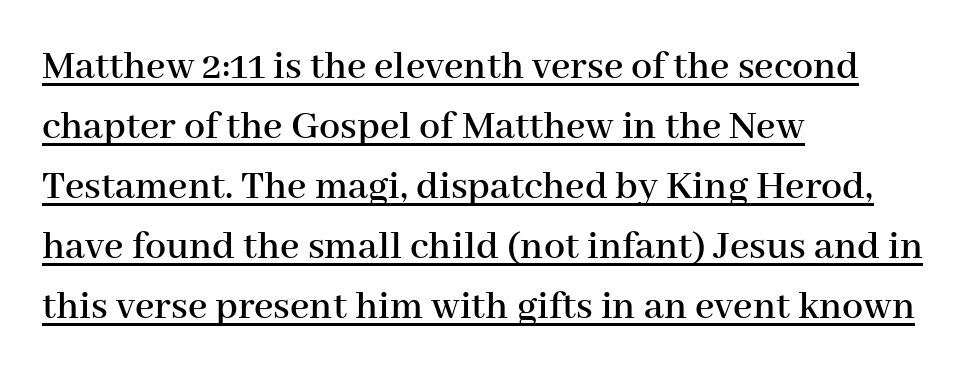
Vertical strokes here are truly vertical. Leading matches the norm, producing a regular column. Leftover space on each line is placed entirely after the last word. Tracking here is standard; glyphs follow each other at the usual distance.
